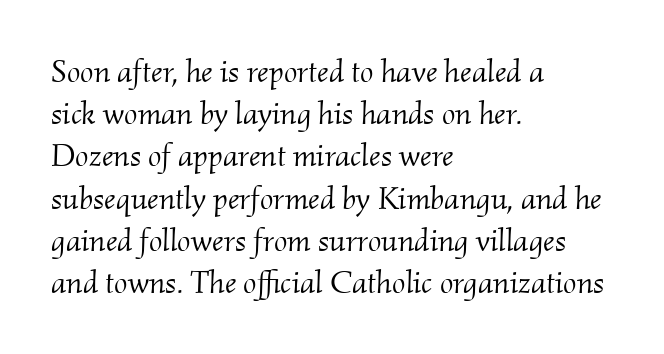
Each letter keeps its own natural width here, so spacing adapts to shape. The rendering keeps characters at their native spacing. Unbolded letterforms with no extra heft. The lettering tilts uniformly, giving the passage an italic look. Normally led — the rows are evenly, conventionally spaced.
